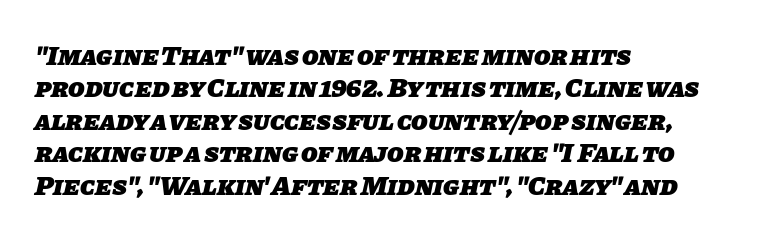
{"bold": "yes", "underline": "no", "align": "left", "line_spacing_ratio": 1.2, "letter_spacing": "normal", "letter_spacing_em": 0.0, "glyph_px": 27}
